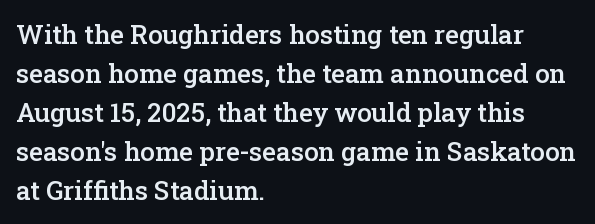
The image shows 26 px text type, upright; set left-aligned, normal line spacing (1.5x), normal letter spacing, not underlined.
